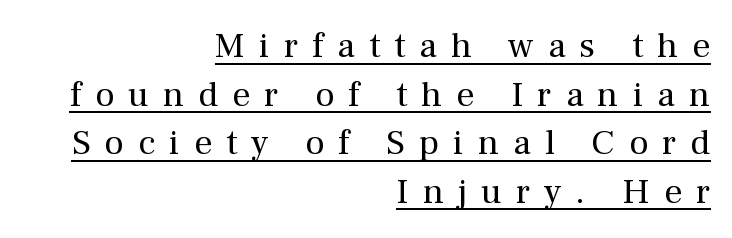
Q: Is the text bold? A: No.
Q: Is the text italic (slanted)? A: No, it is upright.
Q: Is the typeface a serif or a sans-serif typeface? A: Serif.
Q: Is the text underlined? A: Yes.
Q: How is the paragraph aligned? A: Right-aligned.
Q: Is the spacing between letters normal or unusually wide? A: Unusually wide.
Q: Is the spacing between lines tight, normal or loose? A: Normal.
Q: Width (condensed, normal, or wide)? A: Normal.
Q: Stroke contrast? A: Medium.
Q: x-height? A: Medium.
Q: Monospaced? A: No.
